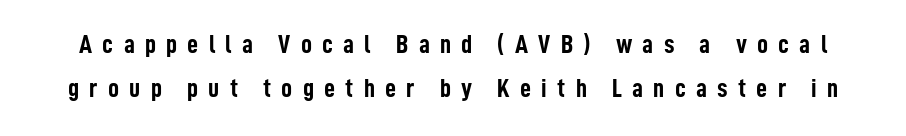
Q: Is the text bold? A: Yes.
Q: Is the text italic (slanted)? A: No, it is upright.
Q: Is the text underlined? A: No.
Q: Is the spacing between letters normal or unusually wide? A: Unusually wide.
Q: Is the spacing between lines tight, normal or loose? A: Normal.
